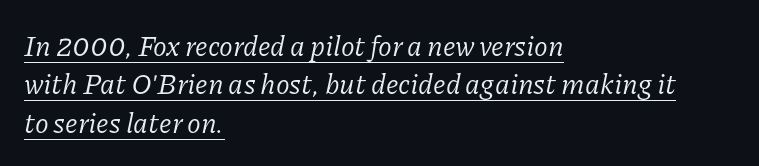
Q: Is the text bold? A: No.
Q: Is the text italic (slanted)? A: Yes, it leans right by about 11 degrees.
Q: Is the typeface a serif or a sans-serif typeface? A: Serif.
Q: Is the text underlined? A: Yes.
Q: How is the paragraph aligned? A: Left-aligned.
Q: Is the spacing between letters normal or unusually wide? A: Normal.
Q: Is the spacing between lines tight, normal or loose? A: Normal.
Q: Width (condensed, normal, or wide)? A: Normal.
Q: Stroke contrast? A: Low.
Q: x-height? A: Medium.
Q: Monospaced? A: No.
